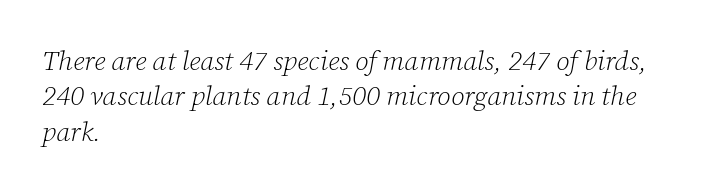
Stroke mass is kept to a normal reading level or below. Descenders hang freely into open space. Caption: standard tracking, unaltered. A typesetter would mark this as italic. Leading: standard.
